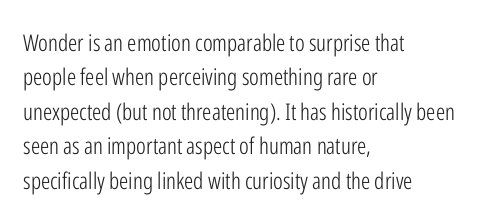
Observe the ordinary spacing: letters are neighbours, not strangers. Only glyphs here, with clear space below each row. Honestly, the row spacing looks completely unremarkable. No letter is thick-stroked: the sample isn't bold.
